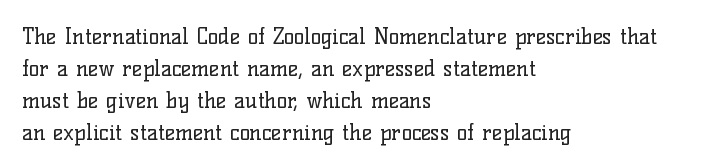
{"italic": "no", "bold": "no", "underline": "no", "align": "left", "line_spacing": "normal", "line_spacing_ratio": 1.45, "letter_spacing": "normal", "letter_spacing_em": 0.0, "glyph_px": 22}
